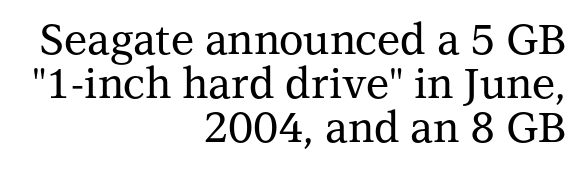
The image shows 42 px serif type, upright; set right-aligned, tight line spacing (1.05x), normal letter spacing, not underlined; medium stroke contrast and a medium x-height.
